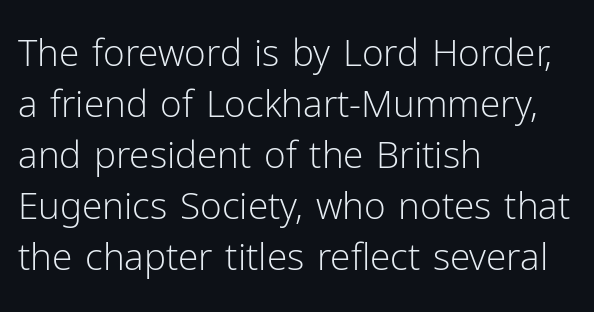
The image shows 37 px light sans-serif type, upright; set left-aligned, normal line spacing (1.38x), normal letter spacing, not underlined; low stroke contrast and a medium x-height.
